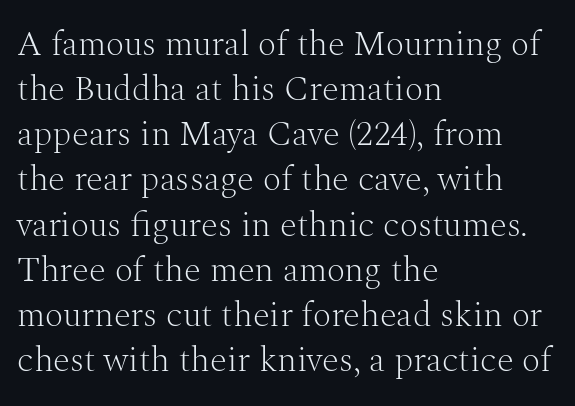
This rendering features lettering with no underline. Each stroke keeps to a modest, everyday thickness or less. Quick note: not italic, upright. Serifs: yes, visible at the terminals of the letterforms. Tracking here is standard; glyphs follow each other at the usual distance.
